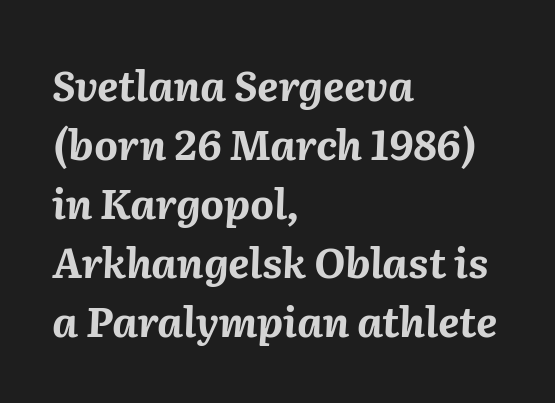
Any mark beneath the type? The region is blank. Whoever set this chose a conventional vertical rhythm. Each letter keeps its own natural width here, so spacing adapts to shape. The text block is weighted toward the left margin, trailing off unevenly rightward.
